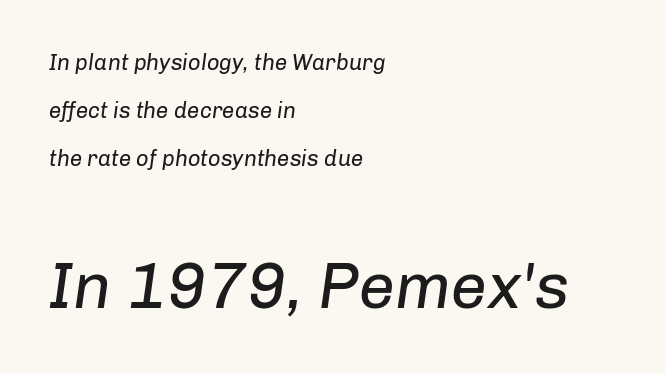
Q: Is the text bold? A: No.
Q: Is the text italic (slanted)? A: Yes, it leans right by about 8 degrees.
Q: Is the text underlined? A: No.
Q: How is the paragraph aligned? A: Left-aligned.
Q: Is the spacing between letters normal or unusually wide? A: Normal.
Q: Is the spacing between lines tight, normal or loose? A: Loose.
Q: Which block of text is set in a larger size, the first (top) or the second (bottom)? A: The second (bottom) one.
Q: Width (condensed, normal, or wide)? A: Normal.
Q: Stroke contrast? A: Low.
Q: x-height? A: Medium.
Q: Monospaced? A: No.
